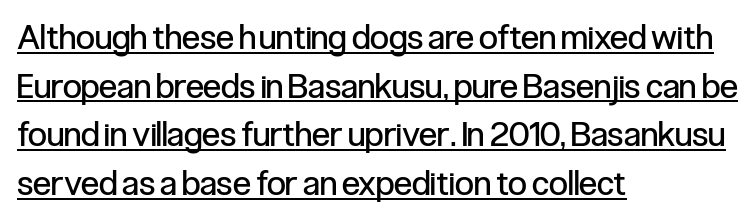
{"serif": "no", "italic": "no", "bold": "no", "weight": "regular", "width": "condensed", "stroke_contrast": "low", "x_height": "medium", "monospaced": "no", "underline": "yes", "align": "left", "line_spacing": "normal", "line_spacing_ratio": 1.43, "letter_spacing": "normal", "letter_spacing_em": 0.0, "glyph_px": 34}
